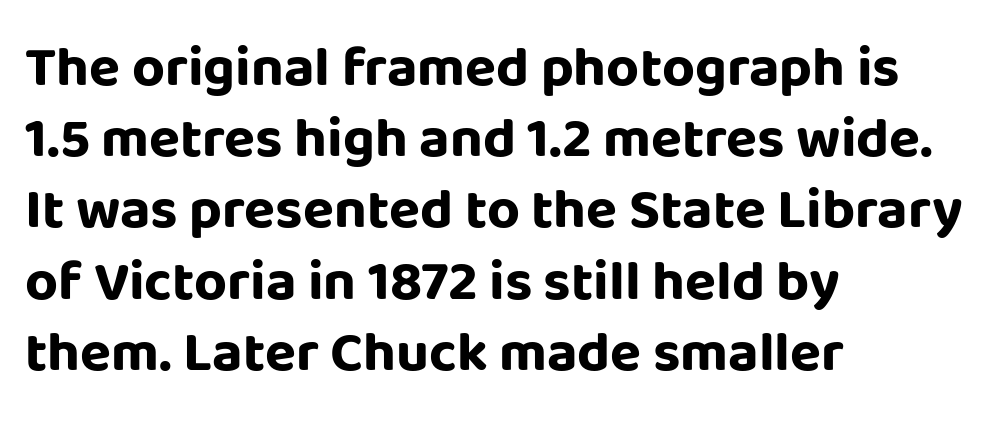
Q: Is the text bold? A: Yes.
Q: Is the text italic (slanted)? A: No, it is upright.
Q: Is the typeface a serif or a sans-serif typeface? A: Sans-serif.
Q: Is the text underlined? A: No.
Q: How is the paragraph aligned? A: Left-aligned.
Q: Is the spacing between letters normal or unusually wide? A: Normal.
Q: Is the spacing between lines tight, normal or loose? A: Normal.
Q: Width (condensed, normal, or wide)? A: Normal.
Q: Stroke contrast? A: Low.
Q: x-height? A: Large.
Q: Monospaced? A: No.
